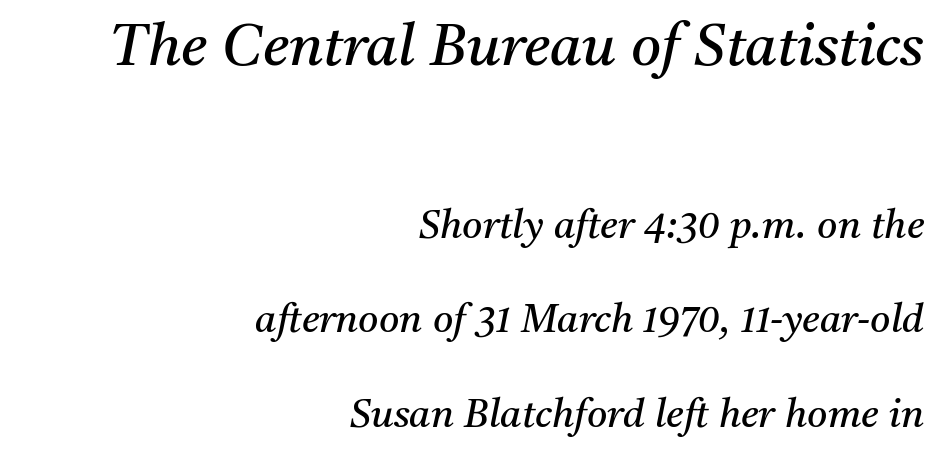
The strip under each line holds only bare page. This rendering uses right alignment, leaving the left contour irregular. This sample has the flowing, uneven cadence of proportional lettering. A serif font was chosen for this passage.
